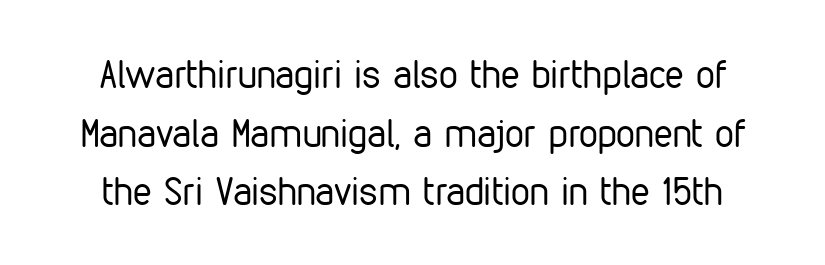
The image shows 38 px regular-weight, condensed sans-serif type, upright; set normal line spacing (1.54x), normal letter spacing, not underlined; low stroke contrast and a medium x-height.
